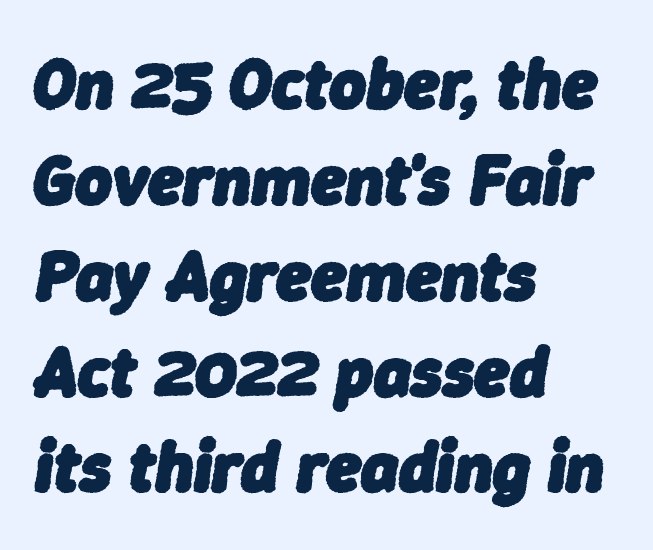
{"italic": "yes", "lean": "right", "slant_degrees": 9, "bold": "yes", "weight": "heavy", "width": "normal", "stroke_contrast": "low", "x_height": "medium", "monospaced": "no", "underline": "no", "align": "left", "line_spacing": "normal", "line_spacing_ratio": 1.35, "letter_spacing": "normal", "letter_spacing_em": 0.0, "glyph_px": 71}
